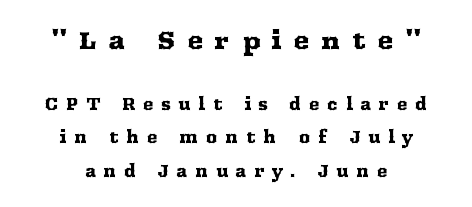
Q: Is the text italic (slanted)? A: No, it is upright.
Q: Is the text underlined? A: No.
Q: How is the paragraph aligned? A: Centered.
Q: Is the spacing between letters normal or unusually wide? A: Unusually wide.
Q: Is the spacing between lines tight, normal or loose? A: Loose.
Q: Which block of text is set in a larger size, the first (top) or the second (bottom)? A: The first (top) one.
